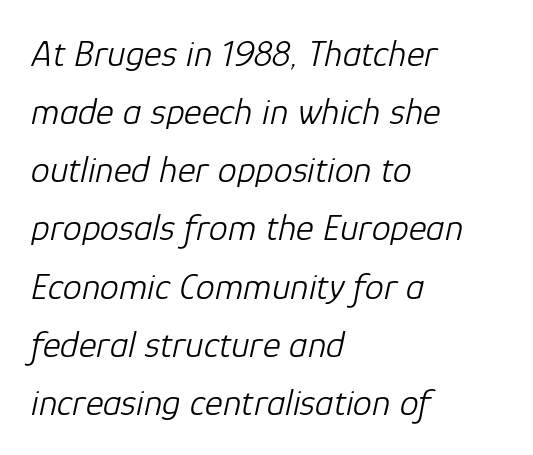
The image shows 38 px light type, italic (leaning right); set left-aligned, normal line spacing (1.53x), normal letter spacing, not underlined; low stroke contrast and a medium x-height.
